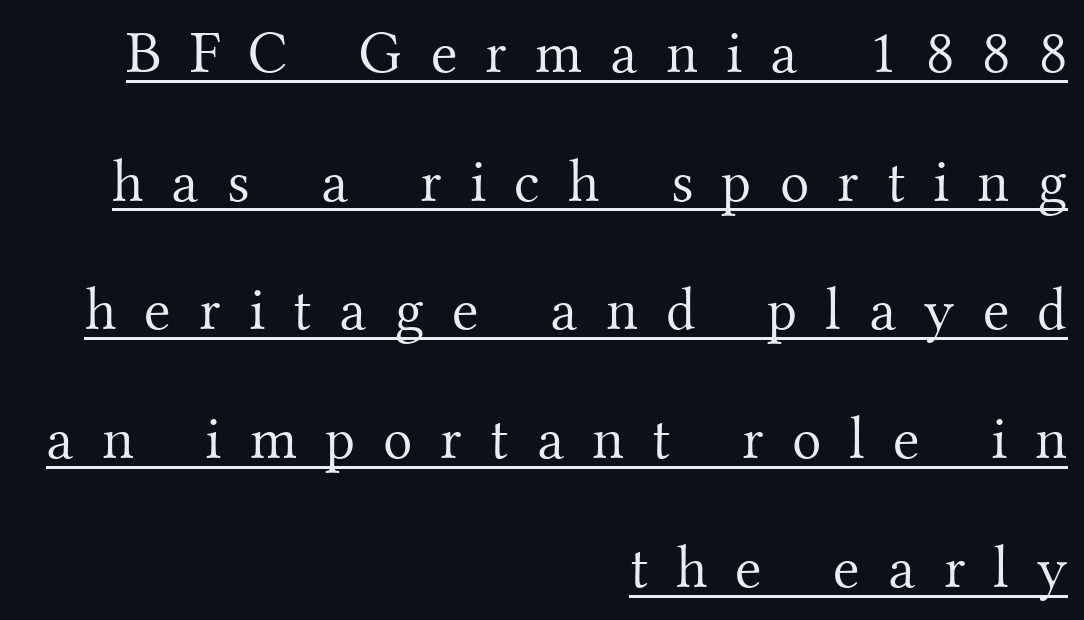
The image shows 61 px light serif type, upright; set right-aligned, loose line spacing (2.11x), unusually wide letter spacing (+0.46 em), underlined; medium stroke contrast and a small x-height.
